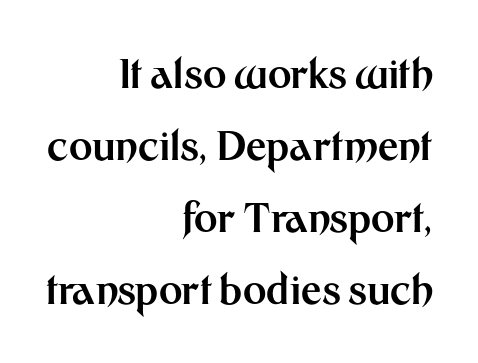
The image shows 40 px bold sans-serif type, upright; set right-aligned, line spacing 1.8x, normal letter spacing, not underlined; medium stroke contrast and a medium x-height.
